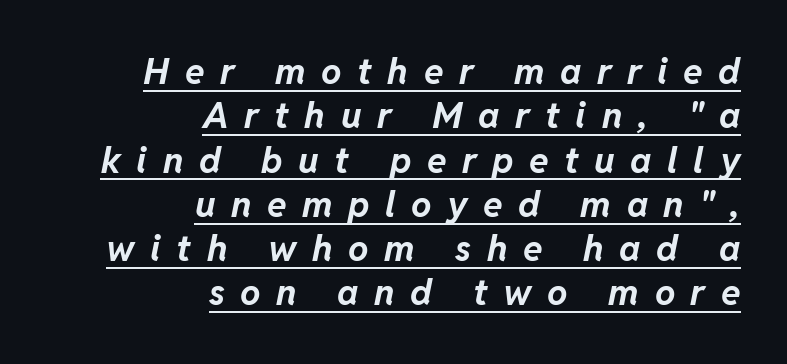
{"italic": "yes", "lean": "right", "slant_degrees": 11, "bold": "yes", "weight": "bold", "width": "normal", "stroke_contrast": "low", "x_height": "medium", "monospaced": "no", "underline": "yes", "align": "right", "line_spacing_ratio": 1.23, "letter_spacing": "wide", "letter_spacing_em": 0.43, "glyph_px": 36}
